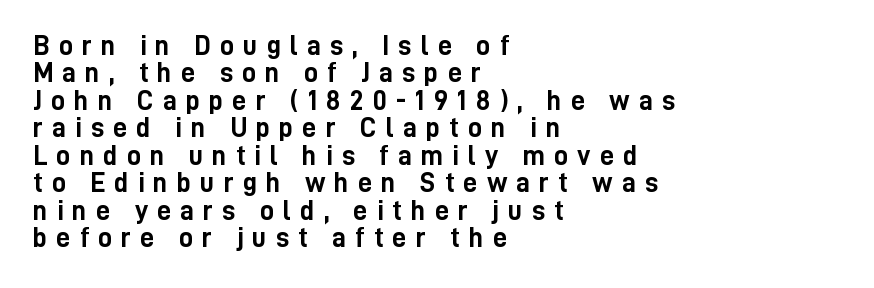
Q: Is the text bold? A: Yes.
Q: Is the text italic (slanted)? A: No, it is upright.
Q: Is the typeface a serif or a sans-serif typeface? A: Sans-serif.
Q: Is the text underlined? A: No.
Q: How is the paragraph aligned? A: Left-aligned.
Q: Is the spacing between letters normal or unusually wide? A: Unusually wide.
Q: Is the spacing between lines tight, normal or loose? A: Tight.
Q: Width (condensed, normal, or wide)? A: Condensed.
Q: Stroke contrast? A: Low.
Q: x-height? A: Medium.
Q: Monospaced? A: No.
